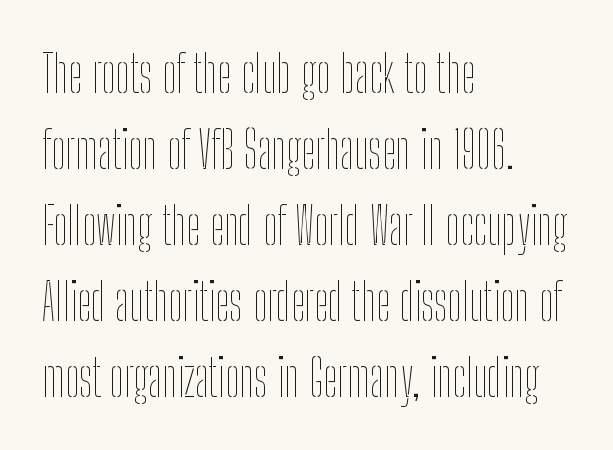
The image shows 51 px thin, condensed type, upright; set left-aligned, normal line spacing (1.49x), normal letter spacing, not underlined; low stroke contrast and a medium x-height.
